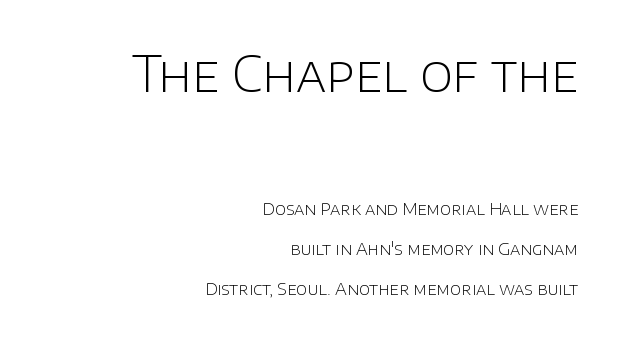
The image shows 50 px light sans-serif type, upright; set right-aligned, loose line spacing (2.35x), normal letter spacing, not underlined; the first (top) block is 2.94x larger; low stroke contrast and a large x-height.
